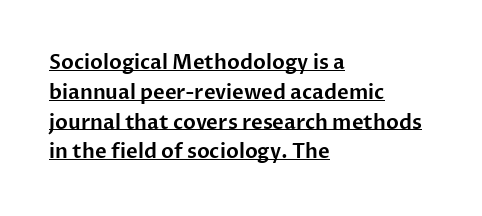
{"italic": "no", "underline": "yes", "align": "left", "line_spacing": "normal", "line_spacing_ratio": 1.49, "letter_spacing": "normal", "letter_spacing_em": 0.0, "glyph_px": 20}
